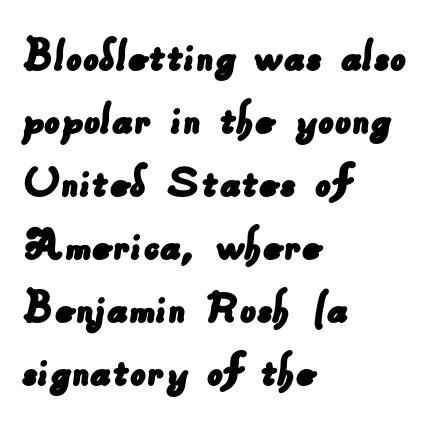
Q: Is the typeface a serif or a sans-serif typeface? A: Sans-serif.
Q: Is the text underlined? A: No.
Q: How is the paragraph aligned? A: Left-aligned.
Q: Is the spacing between letters normal or unusually wide? A: Normal.
Q: Is the spacing between lines tight, normal or loose? A: Normal.
Q: Width (condensed, normal, or wide)? A: Normal.
Q: Stroke contrast? A: Low.
Q: x-height? A: Small.
Q: Monospaced? A: No.
